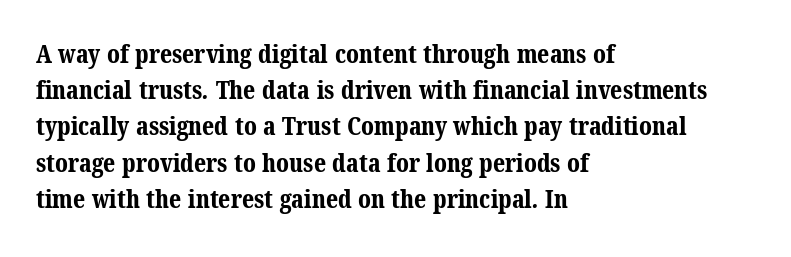
Q: Is the text bold? A: Yes.
Q: Is the text underlined? A: No.
Q: How is the paragraph aligned? A: Left-aligned.
Q: Is the spacing between letters normal or unusually wide? A: Normal.
Q: Is the spacing between lines tight, normal or loose? A: Normal.
